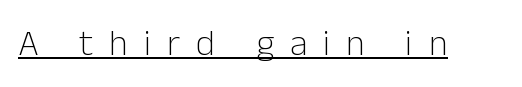
The image shows 36 px light sans-serif type, upright; set unusually wide letter spacing (+0.45 em), underlined; low stroke contrast and a medium x-height.
